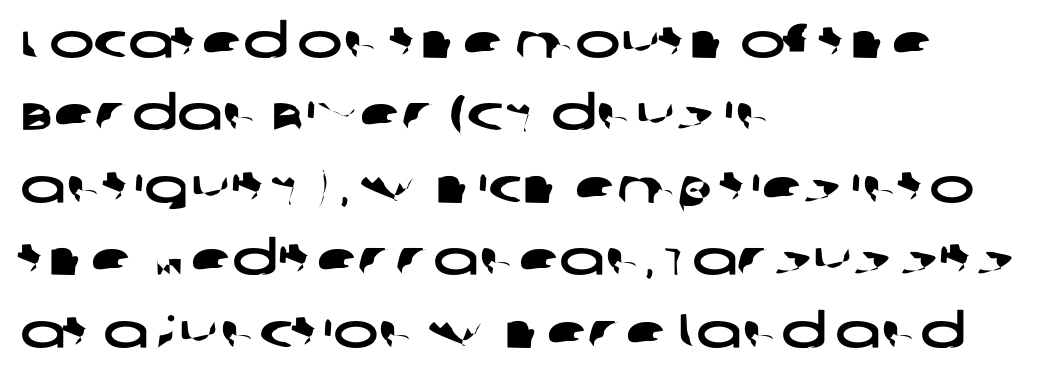
The letters carry no serifs — their stems end cleanly without finishing strokes. Each new line begins a customary step beneath the previous one. Do the characters align in a grid? No, the font is proportional. You could call the tracking neutral — neither tight nor loose. The rendering anchors every line to the left-hand side.
